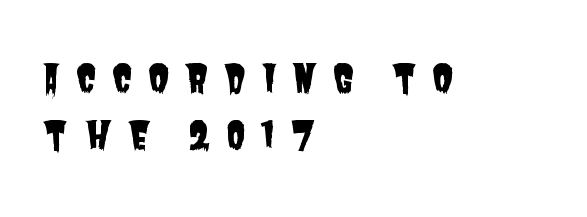
The image shows 38 px condensed sans-serif type; set left-aligned, normal line spacing (1.5x), unusually wide letter spacing (+0.41 em), not underlined; low stroke contrast and a large x-height.
